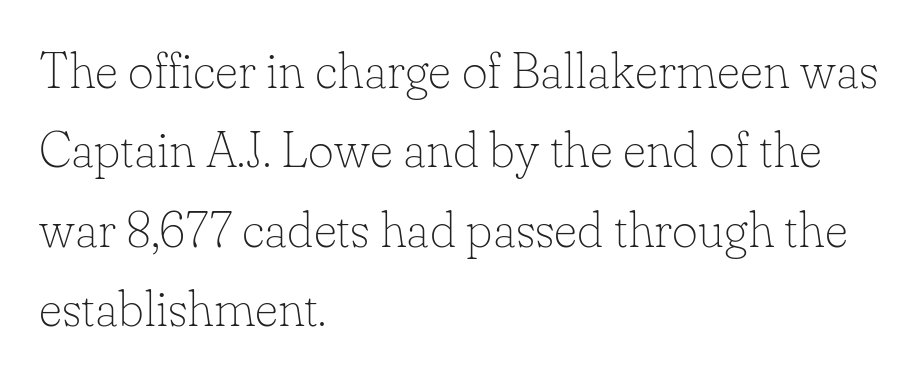
The image shows 50 px thin serif type, upright; set left-aligned, normal line spacing (1.59x), normal letter spacing, not underlined; low stroke contrast and a small x-height.
